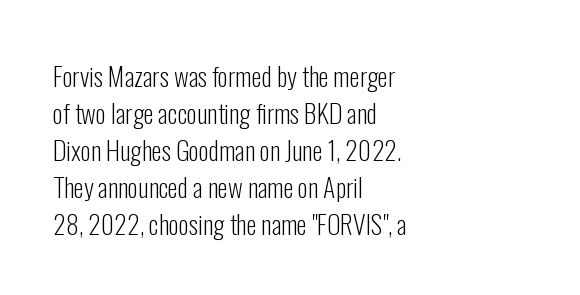
The image shows 26 px text type, upright; set left-aligned, normal line spacing (1.42x), normal letter spacing, not underlined.
